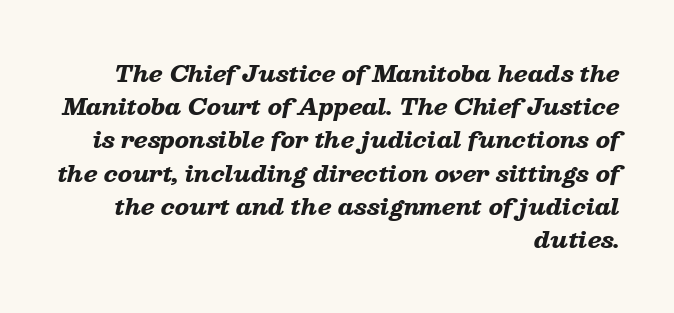
The image shows 22 px bold type, italic (leaning right); set right-aligned, normal line spacing (1.51x), normal letter spacing, not underlined.
